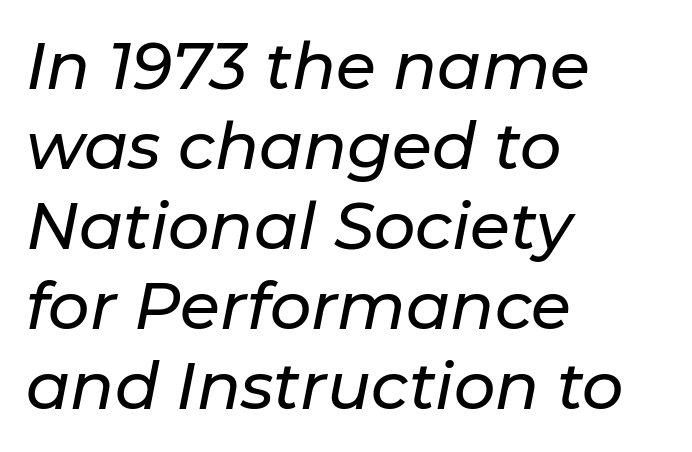
The image shows 65 px text type, italic (leaning right); set left-aligned, line spacing 1.23x, normal letter spacing, not underlined; low stroke contrast and a medium x-height.
